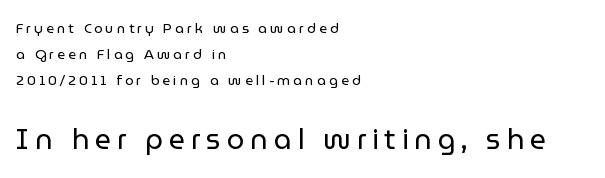
The image shows 28 px regular-weight sans-serif type, upright; set left-aligned, line spacing 1.84x, unusually wide letter spacing (+0.21 em), not underlined; the second (bottom) block is 2.0x larger; low stroke contrast and a medium x-height.
